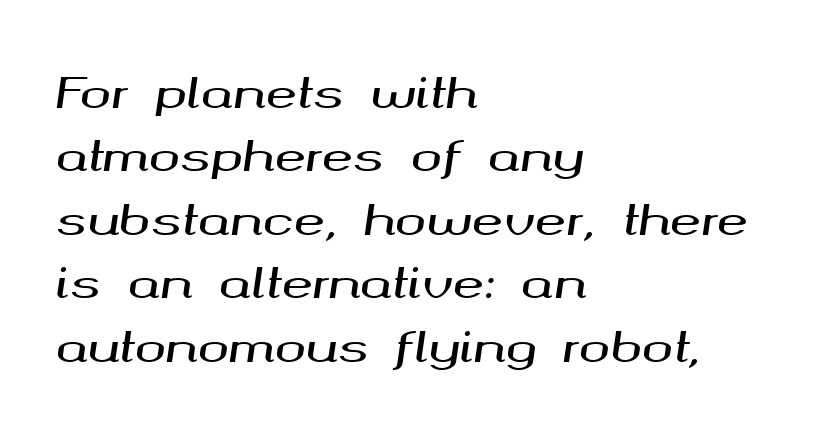
Q: Is the text italic (slanted)? A: Yes, it leans right by about 8 degrees.
Q: Is the text underlined? A: No.
Q: How is the paragraph aligned? A: Left-aligned.
Q: Is the spacing between letters normal or unusually wide? A: Normal.
Q: Is the spacing between lines tight, normal or loose? A: Normal.
Q: Width (condensed, normal, or wide)? A: Wide.
Q: Stroke contrast? A: Medium.
Q: x-height? A: Medium.
Q: Monospaced? A: No.
